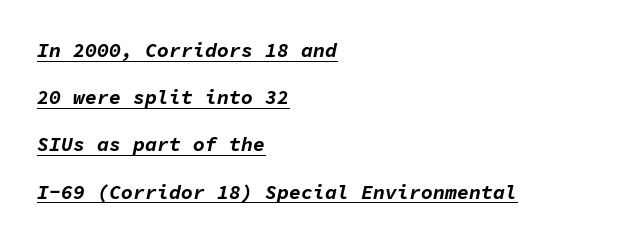
The image shows 20 px bold type, italic (leaning right); set left-aligned, loose line spacing (2.36x), normal letter spacing, underlined.
